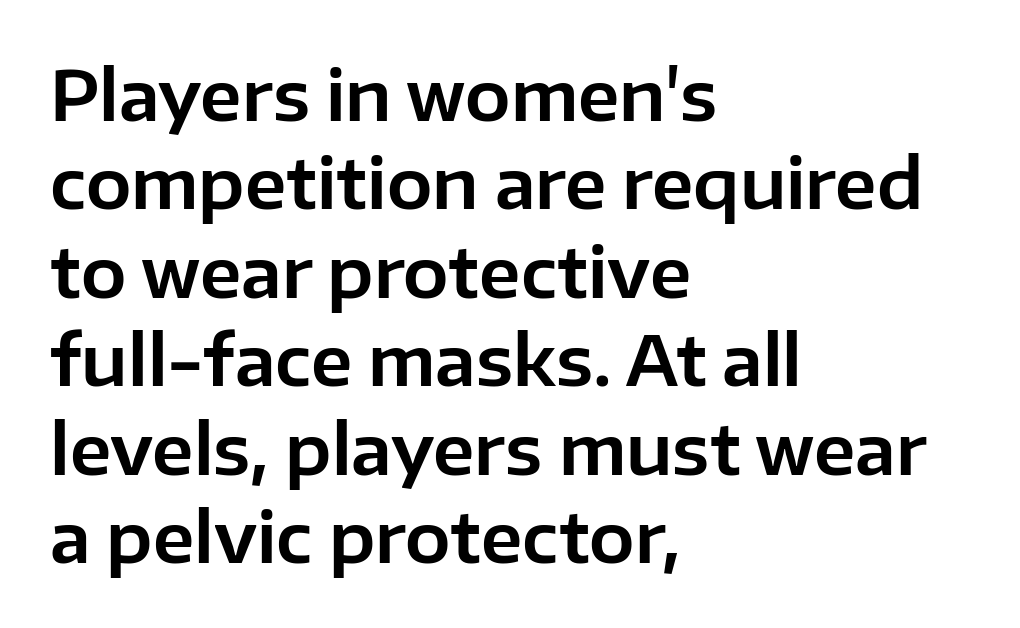
{"serif": "no", "italic": "no", "width": "normal", "stroke_contrast": "low", "x_height": "medium", "monospaced": "no", "underline": "no", "align": "left", "line_spacing": "normal", "line_spacing_ratio": 1.3, "letter_spacing": "normal", "letter_spacing_em": 0.0, "glyph_px": 68}
